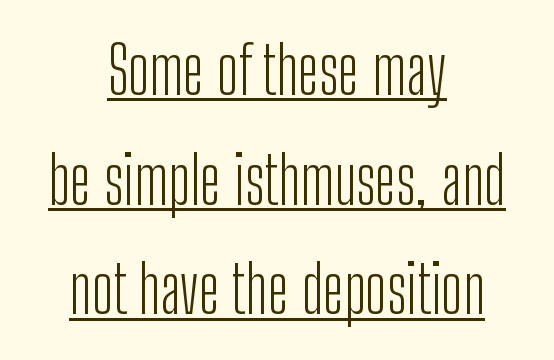
The image shows 66 px light, condensed sans-serif type, upright; set centered, normal line spacing (1.66x), normal letter spacing, underlined; low stroke contrast and a medium x-height.
